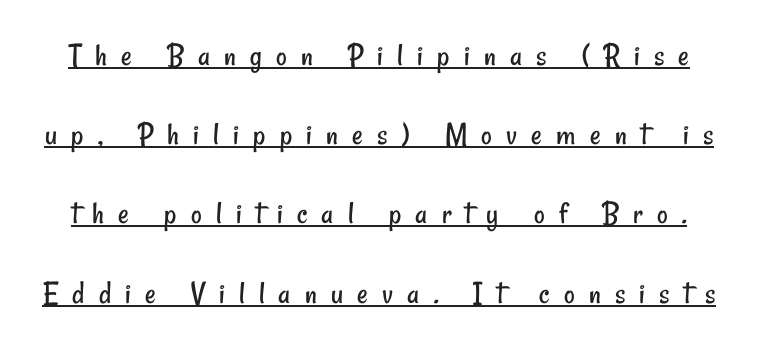
Compared with a typical body face, this is equally light or lighter still. The rendering uses a large line-height, opening up the rows. The rendering uses the underline text-decoration. Observe the wide spacing: letters keep a clear distance from each other. The face used here is proportionally spaced, like ordinary book or web type. What kind of face is this? One without serifs — a sans.
